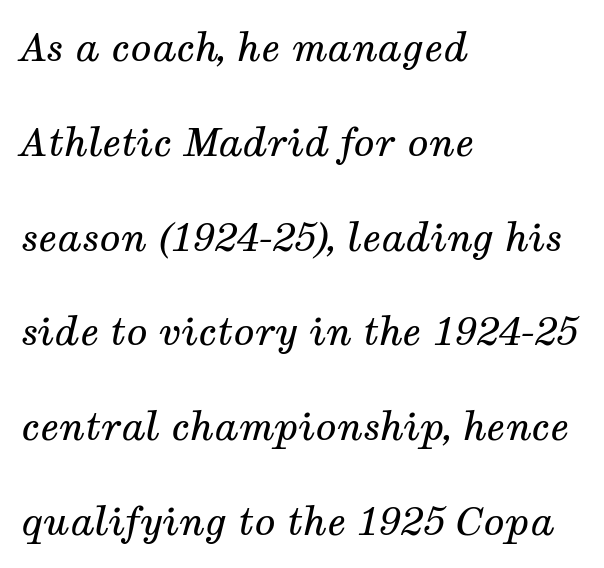
{"serif": "yes", "italic": "yes", "lean": "right", "slant_degrees": 12, "bold": "no", "weight": "regular", "width": "normal", "stroke_contrast": "medium", "x_height": "medium", "monospaced": "no", "underline": "no", "align": "left", "line_spacing": "loose", "line_spacing_ratio": 2.43, "letter_spacing": "normal", "letter_spacing_em": 0.0, "glyph_px": 39}
